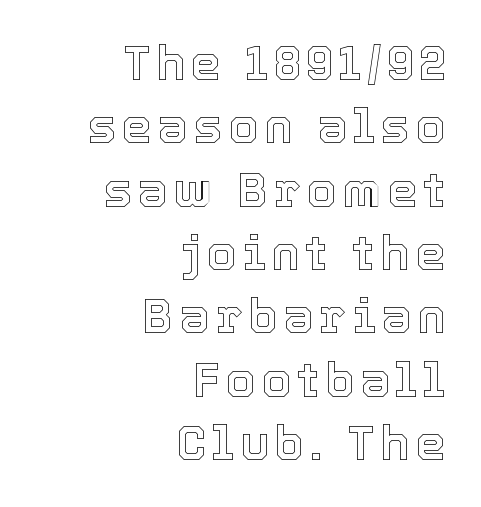
The image shows 48 px text type, upright; set right-aligned, normal line spacing (1.32x), not underlined; a medium x-height.
